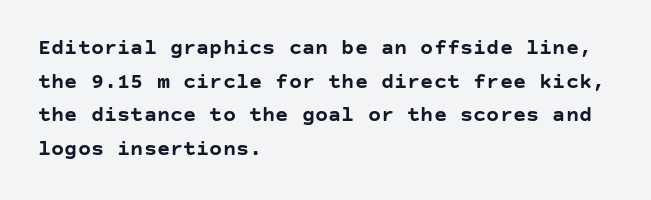
Q: Is the text bold? A: Yes.
Q: Is the text italic (slanted)? A: No, it is upright.
Q: Is the text underlined? A: No.
Q: How is the paragraph aligned? A: Left-aligned.
Q: Is the spacing between letters normal or unusually wide? A: Normal.
Q: Is the spacing between lines tight, normal or loose? A: Normal.
